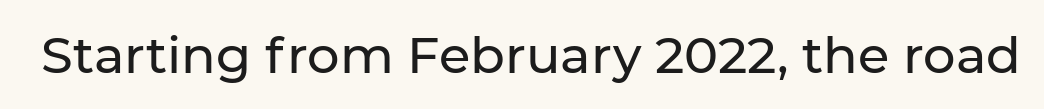
{"serif": "no", "italic": "no", "width": "normal", "stroke_contrast": "low", "x_height": "medium", "monospaced": "no", "underline": "no", "letter_spacing": "normal", "letter_spacing_em": 0.0, "glyph_px": 51}
